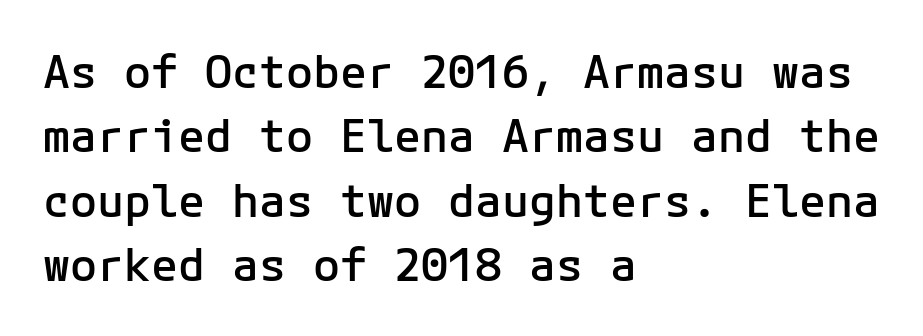
Q: Is the text bold? A: Semi-bold.
Q: Is the text italic (slanted)? A: No, it is upright.
Q: Is the typeface a serif or a sans-serif typeface? A: Sans-serif.
Q: Is the text underlined? A: No.
Q: How is the paragraph aligned? A: Left-aligned.
Q: Is the spacing between letters normal or unusually wide? A: Normal.
Q: Is the spacing between lines tight, normal or loose? A: Normal.
Q: Width (condensed, normal, or wide)? A: Normal.
Q: Stroke contrast? A: Low.
Q: x-height? A: Medium.
